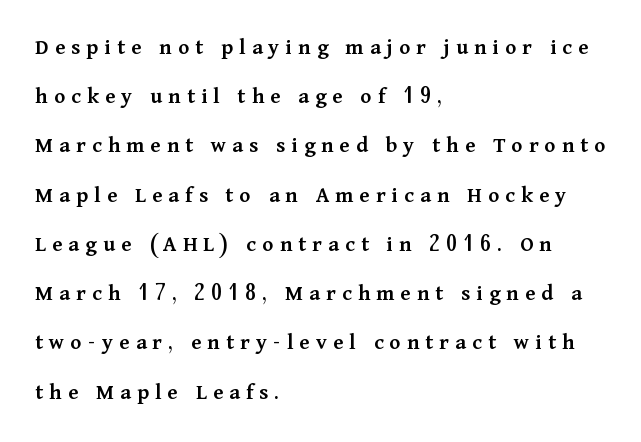
{"italic": "no", "bold": "semi", "underline": "no", "align": "left", "line_spacing": "loose", "line_spacing_ratio": 2.14, "letter_spacing": "wide", "letter_spacing_em": 0.27, "glyph_px": 23}
